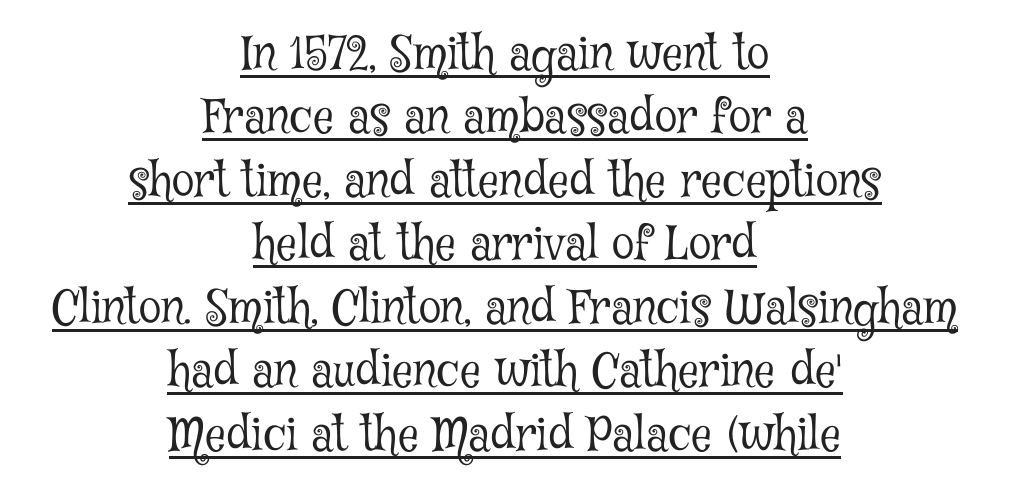
Q: Is the text bold? A: No.
Q: Is the text italic (slanted)? A: No, it is upright.
Q: Is the typeface a serif or a sans-serif typeface? A: Serif.
Q: Is the text underlined? A: Yes.
Q: How is the paragraph aligned? A: Centered.
Q: Is the spacing between letters normal or unusually wide? A: Normal.
Q: Is the spacing between lines tight, normal or loose? A: Normal.
Q: Width (condensed, normal, or wide)? A: Condensed.
Q: Stroke contrast? A: Low.
Q: x-height? A: Medium.
Q: Monospaced? A: No.
